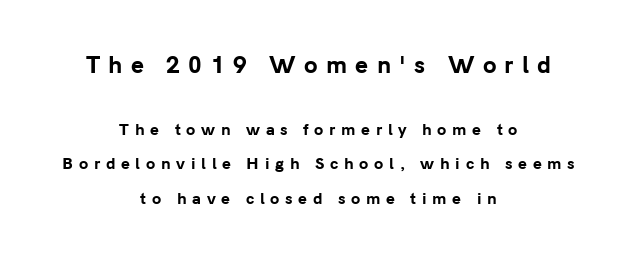
Q: Is the text bold? A: Yes.
Q: Is the text italic (slanted)? A: No, it is upright.
Q: Is the text underlined? A: No.
Q: How is the paragraph aligned? A: Centered.
Q: Is the spacing between letters normal or unusually wide? A: Unusually wide.
Q: Is the spacing between lines tight, normal or loose? A: Loose.
Q: Which block of text is set in a larger size, the first (top) or the second (bottom)? A: The first (top) one.
